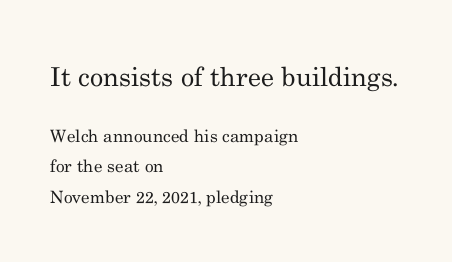
Posture: straight, roman, zero tilt. No letter is thick-stroked: the sample isn't bold. These two chunks differ in scale, with the top chunk taking the larger measure. Does extra space separate the letters? No, they use regular spacing. Decoration check: the copy has no underline.
